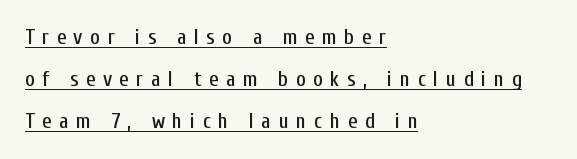
{"italic": "no", "underline": "yes", "align": "left", "line_spacing": "loose", "line_spacing_ratio": 1.99, "letter_spacing": "wide", "letter_spacing_em": 0.36, "glyph_px": 21}
